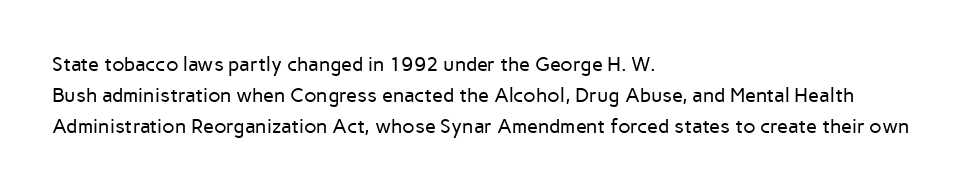
Q: Is the text bold? A: No.
Q: Is the text italic (slanted)? A: No, it is upright.
Q: Is the text underlined? A: No.
Q: How is the paragraph aligned? A: Left-aligned.
Q: Is the spacing between letters normal or unusually wide? A: Normal.
Q: Is the spacing between lines tight, normal or loose? A: Normal.
